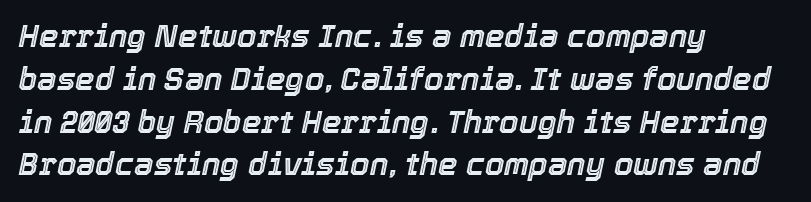
The image shows 31 px text type, italic (leaning right); set left-aligned, normal line spacing (1.38x), normal letter spacing, not underlined; a medium x-height.
